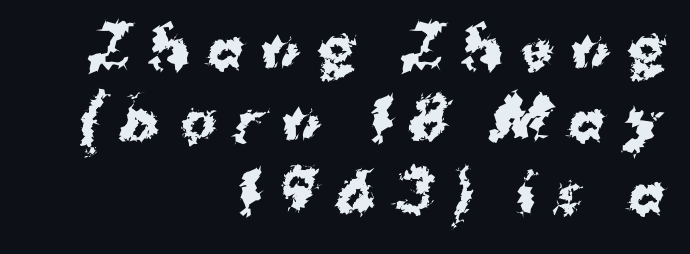
The image shows 54 px bold sans-serif type; set right-aligned, normal line spacing (1.34x), unusually wide letter spacing (+0.35 em), not underlined; medium stroke contrast and a medium x-height.
